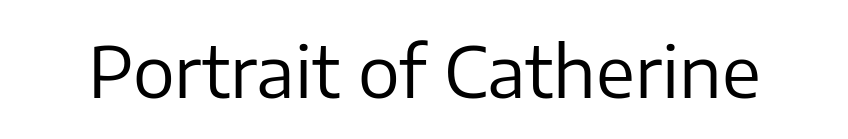
Vertical stems look standard width or narrower in stroke. The glyphs are unaccompanied by any horizontal stroke below them. Unlike italic type, these characters show no tilt at all. Honestly, the letter spacing is just normal — you wouldn't notice it. Varying glyph widths throughout — classic text-font behaviour.
